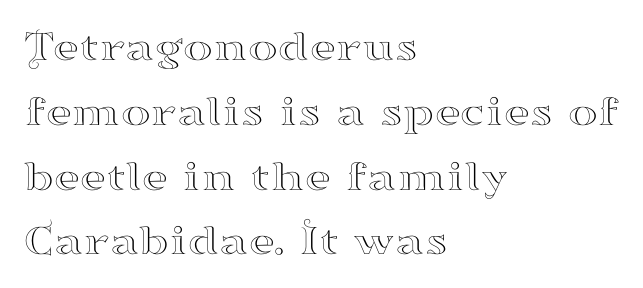
{"serif": "yes", "italic": "no", "width": "wide", "stroke_contrast": "high", "x_height": "small", "monospaced": "no", "underline": "no", "align": "left", "line_spacing": "normal", "line_spacing_ratio": 1.44, "letter_spacing": "normal", "letter_spacing_em": 0.0, "glyph_px": 45}
